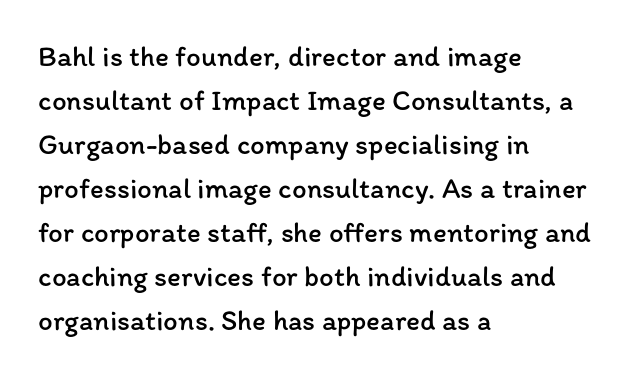
{"italic": "no", "bold": "no", "weight": "regular", "width": "normal", "stroke_contrast": "low", "x_height": "medium", "monospaced": "no", "underline": "no", "align": "left", "line_spacing": "normal", "line_spacing_ratio": 1.52, "letter_spacing": "normal", "letter_spacing_em": 0.0, "glyph_px": 29}
